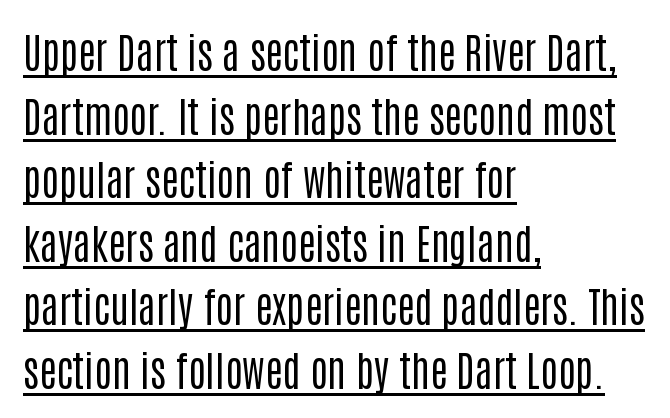
{"serif": "no", "italic": "no", "bold": "no", "weight": "regular", "width": "condensed", "stroke_contrast": "low", "x_height": "large", "monospaced": "no", "underline": "yes", "align": "left", "line_spacing": "normal", "line_spacing_ratio": 1.55, "letter_spacing": "normal", "letter_spacing_em": 0.0, "glyph_px": 41}
